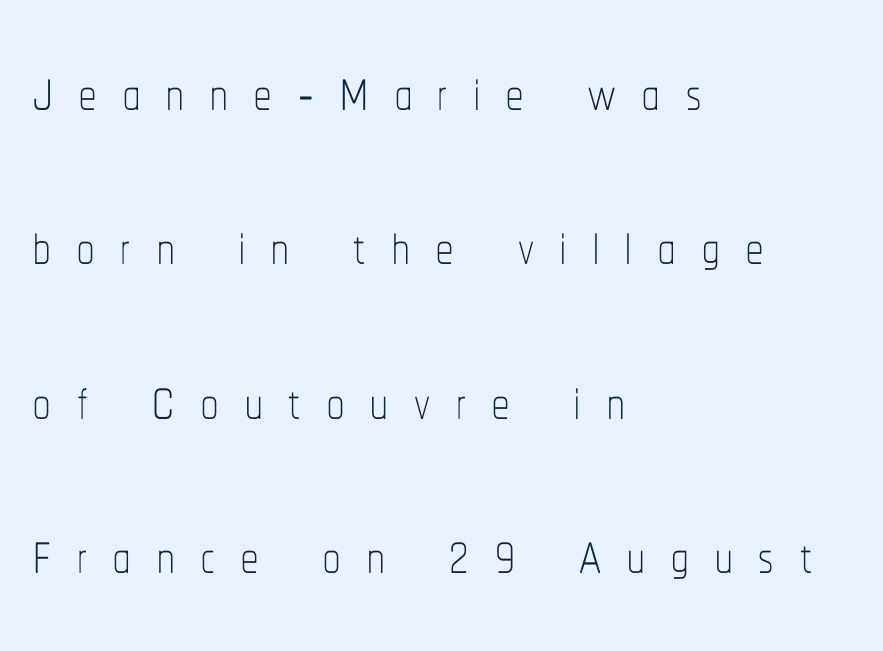
Q: Is the text bold? A: No.
Q: Is the text italic (slanted)? A: No, it is upright.
Q: Is the text underlined? A: No.
Q: How is the paragraph aligned? A: Left-aligned.
Q: Is the spacing between letters normal or unusually wide? A: Unusually wide.
Q: Is the spacing between lines tight, normal or loose? A: Loose.
Q: Width (condensed, normal, or wide)? A: Condensed.
Q: Stroke contrast? A: Low.
Q: x-height? A: Medium.
Q: Monospaced? A: No.
